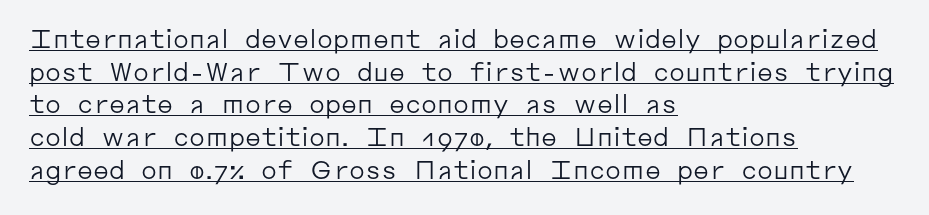
Weight class: somewhere from thin through regular. Check the space under the baseline: a stroke is drawn there. The space between consecutive lines is moderate. A roman cut, with each character standing at attention. Each line starts at the same left margin while the right side varies. No extra tracking has been applied to these lines.
